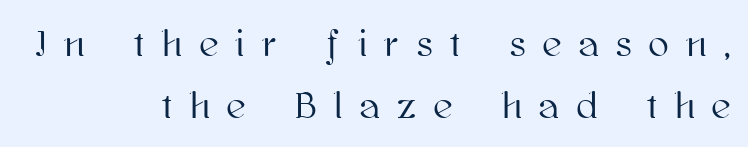
A typesetter would call this leading conventional body-copy spacing. Look at the tracking — it's clearly loosened, letters drifting apart. The lines are quadded right. Think of a printed novel: that variable character pitch is what you see here.
